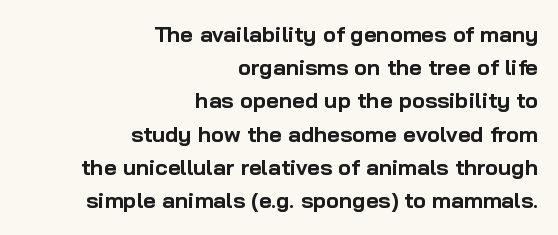
In terms of leading, this rendering sits right in the middle. What stands out about the letter spacing? Nothing — it is the standard amount. The passage shown is emphatically bold. Where is the straight margin? On the right. Anything drawn beneath the words? Only blank space.
